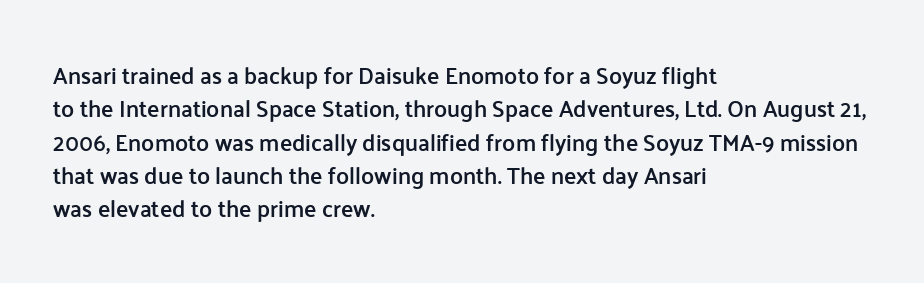
{"italic": "no", "bold": "semi", "underline": "no", "align": "left", "line_spacing": "normal", "line_spacing_ratio": 1.45, "letter_spacing": "normal", "letter_spacing_em": 0.0, "glyph_px": 23}
